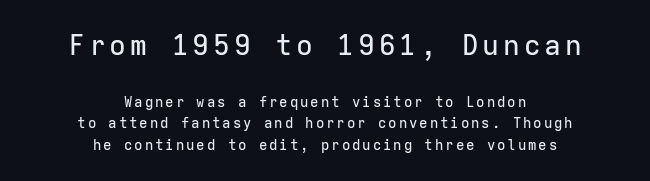
{"serif": "no", "italic": "no", "width": "normal", "stroke_contrast": "low", "x_height": "medium", "monospaced": "yes", "underline": "no", "align": "center", "line_spacing": "normal", "line_spacing_ratio": 1.54, "larger_block": "first", "size_ratio": 2.0, "glyph_px": 28}
